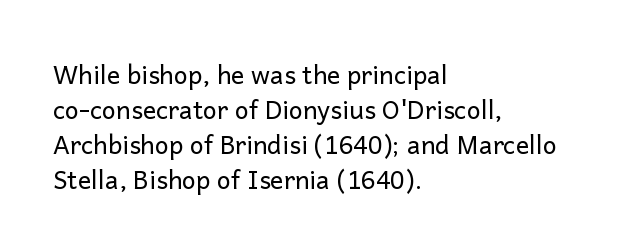
Nobody drew a line under any word here. The passage is arranged the way most books set body copy — flush left. Is the stroke heavy? The answer is a plain regular-or-lighter. Nobody touched the tracking dial on this one. A roman cut, with each character standing at attention. The space between consecutive lines is moderate.
